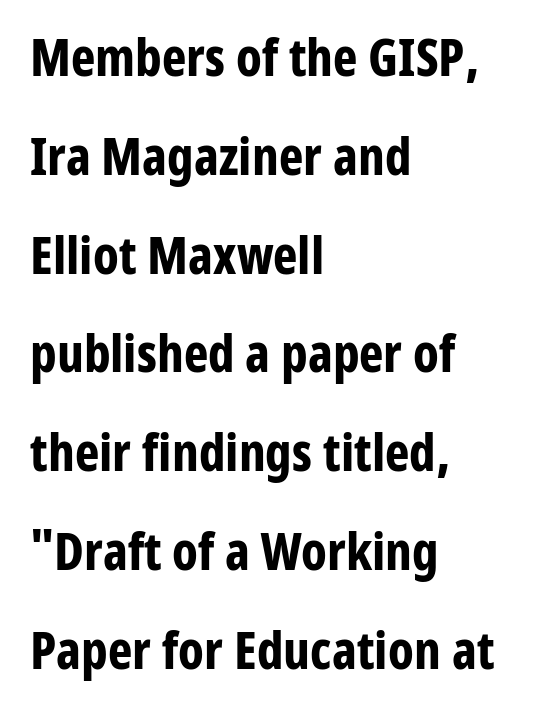
Q: Is the text bold? A: Yes.
Q: Is the text italic (slanted)? A: No, it is upright.
Q: Is the typeface a serif or a sans-serif typeface? A: Sans-serif.
Q: Is the text underlined? A: No.
Q: How is the paragraph aligned? A: Left-aligned.
Q: Is the spacing between letters normal or unusually wide? A: Normal.
Q: Is the spacing between lines tight, normal or loose? A: Loose.
Q: Width (condensed, normal, or wide)? A: Condensed.
Q: Stroke contrast? A: Low.
Q: x-height? A: Medium.
Q: Monospaced? A: No.
